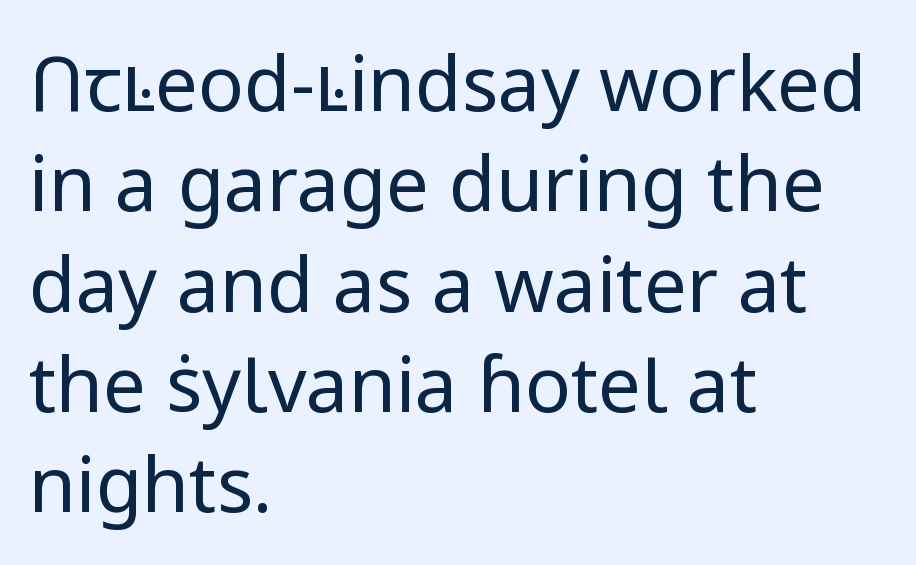
{"serif": "no", "italic": "no", "bold": "no", "weight": "regular", "width": "normal", "stroke_contrast": "low", "x_height": "medium", "monospaced": "no", "underline": "no", "align": "left", "line_spacing": "normal", "line_spacing_ratio": 1.32, "letter_spacing": "normal", "letter_spacing_em": 0.0, "glyph_px": 76}
